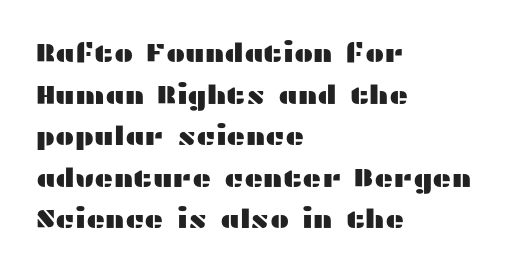
The image shows 26 px text type, upright; set left-aligned, normal line spacing (1.6x), normal letter spacing, not underlined.
